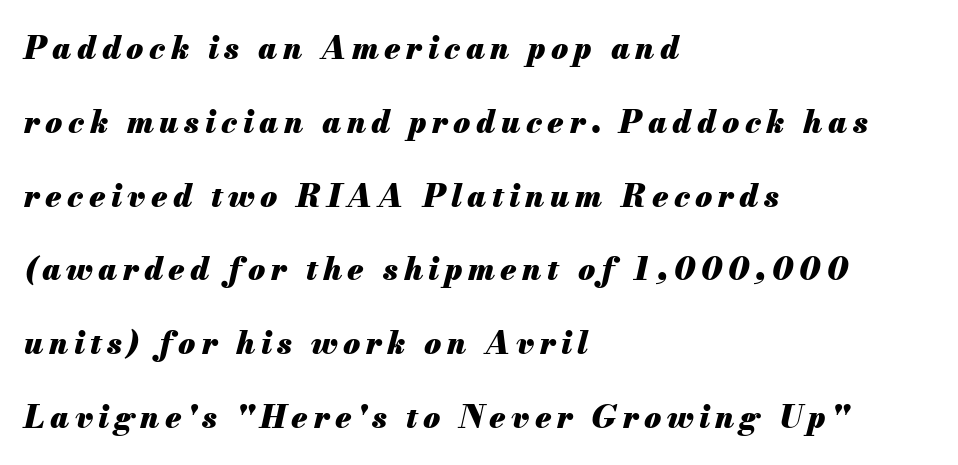
{"italic": "yes", "lean": "right", "slant_degrees": 13, "bold": "yes", "weight": "heavy", "width": "normal", "stroke_contrast": "medium", "x_height": "small", "monospaced": "no", "underline": "no", "align": "left", "line_spacing": "loose", "line_spacing_ratio": 2.38, "glyph_px": 31}
